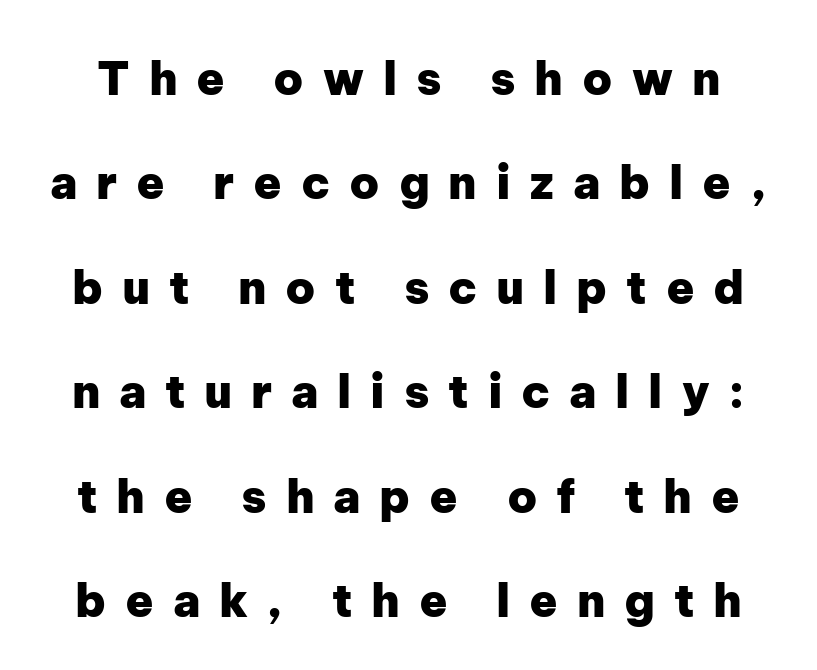
Q: Is the text bold? A: Yes.
Q: Is the text italic (slanted)? A: No, it is upright.
Q: Is the typeface a serif or a sans-serif typeface? A: Sans-serif.
Q: Is the text underlined? A: No.
Q: Is the spacing between letters normal or unusually wide? A: Unusually wide.
Q: Is the spacing between lines tight, normal or loose? A: Loose.
Q: Width (condensed, normal, or wide)? A: Normal.
Q: Stroke contrast? A: Low.
Q: x-height? A: Medium.
Q: Monospaced? A: No.
